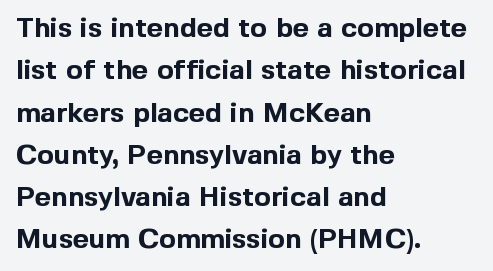
The image shows 28 px bold sans-serif type, upright; set left-aligned, normal line spacing (1.51x), normal letter spacing, not underlined; a medium x-height.
